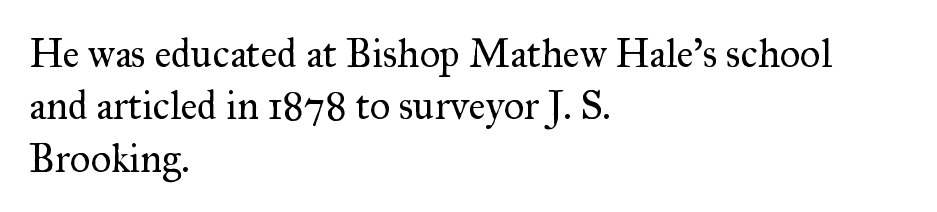
Q: Is the text bold? A: No.
Q: Is the text italic (slanted)? A: No, it is upright.
Q: Is the typeface a serif or a sans-serif typeface? A: Serif.
Q: Is the text underlined? A: No.
Q: How is the paragraph aligned? A: Left-aligned.
Q: Is the spacing between letters normal or unusually wide? A: Normal.
Q: Is the spacing between lines tight, normal or loose? A: Normal.
Q: Width (condensed, normal, or wide)? A: Normal.
Q: Stroke contrast? A: Medium.
Q: x-height? A: Small.
Q: Monospaced? A: No.
